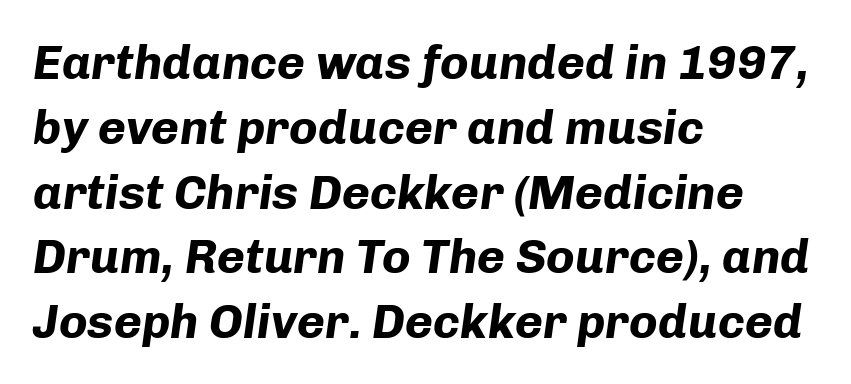
{"italic": "yes", "lean": "right", "slant_degrees": 8, "bold": "yes", "weight": "bold", "width": "normal", "stroke_contrast": "low", "x_height": "medium", "monospaced": "no", "underline": "no", "align": "left", "line_spacing": "normal", "line_spacing_ratio": 1.35, "letter_spacing": "normal", "letter_spacing_em": 0.0, "glyph_px": 48}
